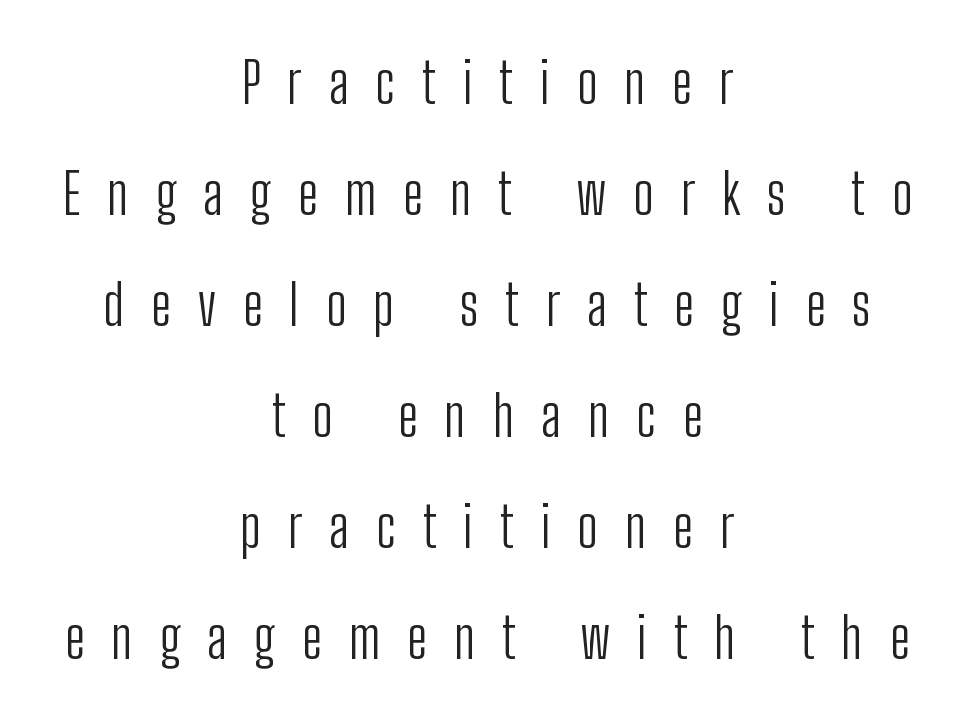
Q: Is the text bold? A: No.
Q: Is the text italic (slanted)? A: No, it is upright.
Q: Is the typeface a serif or a sans-serif typeface? A: Sans-serif.
Q: Is the text underlined? A: No.
Q: How is the paragraph aligned? A: Centered.
Q: Is the spacing between letters normal or unusually wide? A: Unusually wide.
Q: Is the spacing between lines tight, normal or loose? A: Loose.
Q: Width (condensed, normal, or wide)? A: Condensed.
Q: Stroke contrast? A: Low.
Q: x-height? A: Medium.
Q: Monospaced? A: No.
